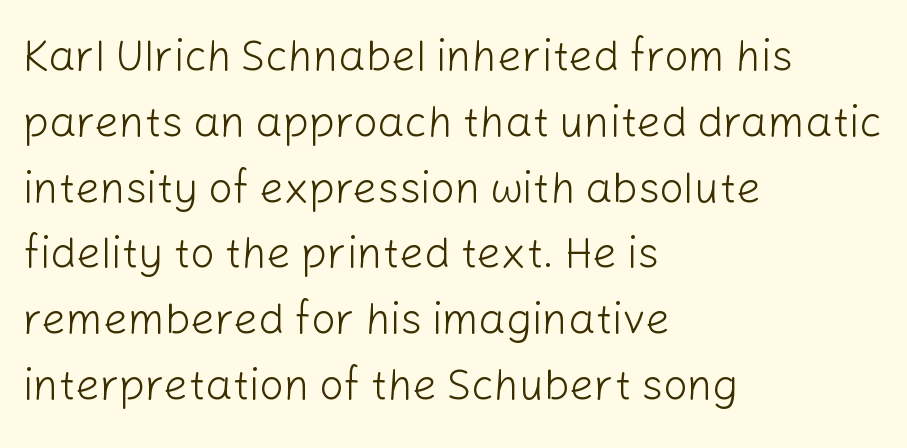
The image shows 43 px light sans-serif type, upright; set left-aligned, normal line spacing (1.53x), normal letter spacing, not underlined; low stroke contrast and a medium x-height.
